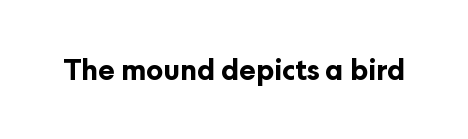
Q: Is the text bold? A: Yes.
Q: Is the text italic (slanted)? A: No, it is upright.
Q: Is the typeface a serif or a sans-serif typeface? A: Sans-serif.
Q: Is the text underlined? A: No.
Q: Is the spacing between letters normal or unusually wide? A: Normal.
Q: Width (condensed, normal, or wide)? A: Normal.
Q: Stroke contrast? A: Low.
Q: x-height? A: Medium.
Q: Monospaced? A: No.
